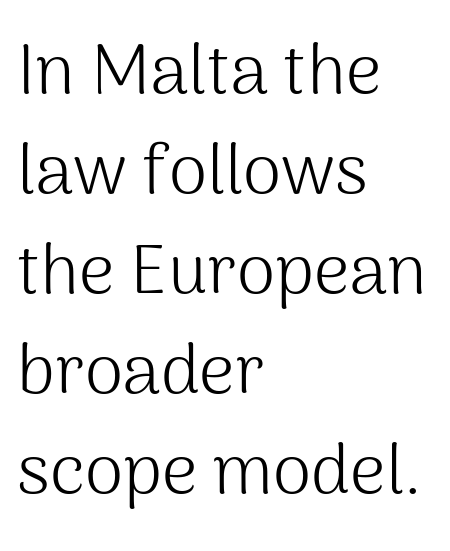
Varying glyph widths throughout — classic text-font behaviour. Nobody drew a line under any word here. Quick note: interline space is typical. The characters are drawn with everyday or finer stroke widths. Is the letter spacing exaggerated? No — it looks like the ordinary default.
